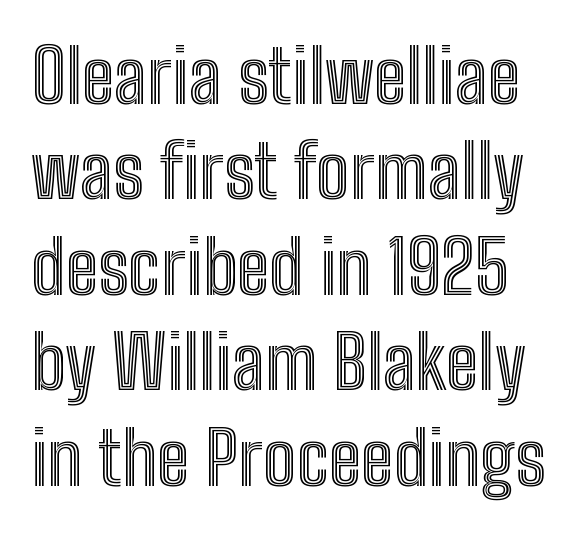
Spacing between characters is what you'd get straight out of the box. The line-height multiplier appears to be the usual default. Looks like regular typesetting: each glyph gets only the width it needs. The letters stand upright; this is a roman face.
